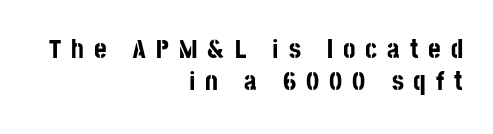
These lines carry a lot of weight — the face is fully bold. Where is the straight margin? On the right. Words float on clear page, feet unadorned. The passage shown has open, widely tracked lettering throughout. Notice how the stems are strictly vertical — no italics here.
